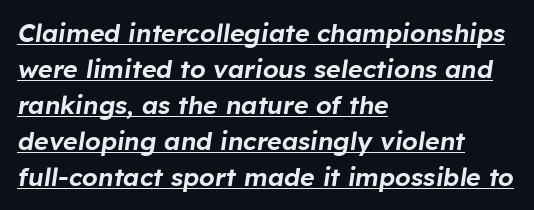
Every word sits above its own underline. In terms of posture, this sample is oblique. Every row of glyphs begins at an identical x-position on the left. Interline gaps are of average width in this sample.
